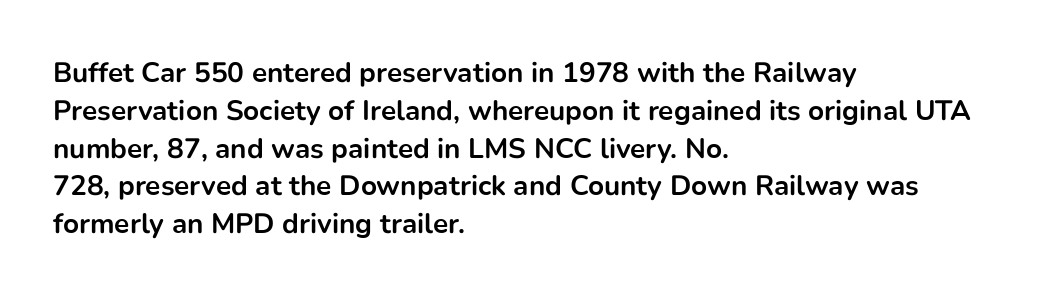
Q: Is the text bold? A: Yes.
Q: Is the text italic (slanted)? A: No, it is upright.
Q: Is the typeface a serif or a sans-serif typeface? A: Sans-serif.
Q: Is the text underlined? A: No.
Q: How is the paragraph aligned? A: Left-aligned.
Q: Is the spacing between letters normal or unusually wide? A: Normal.
Q: Is the spacing between lines tight, normal or loose? A: Normal.
Q: Width (condensed, normal, or wide)? A: Normal.
Q: Stroke contrast? A: Low.
Q: x-height? A: Medium.
Q: Monospaced? A: No.
